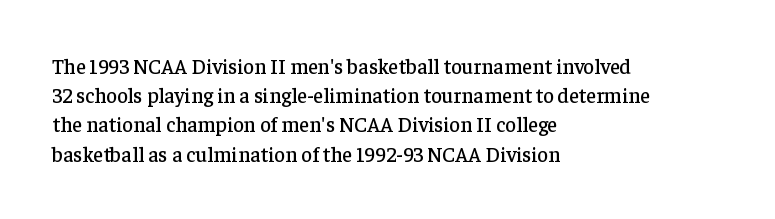
The image shows 21 px text type, upright; set left-aligned, normal line spacing (1.39x), normal letter spacing, not underlined.
